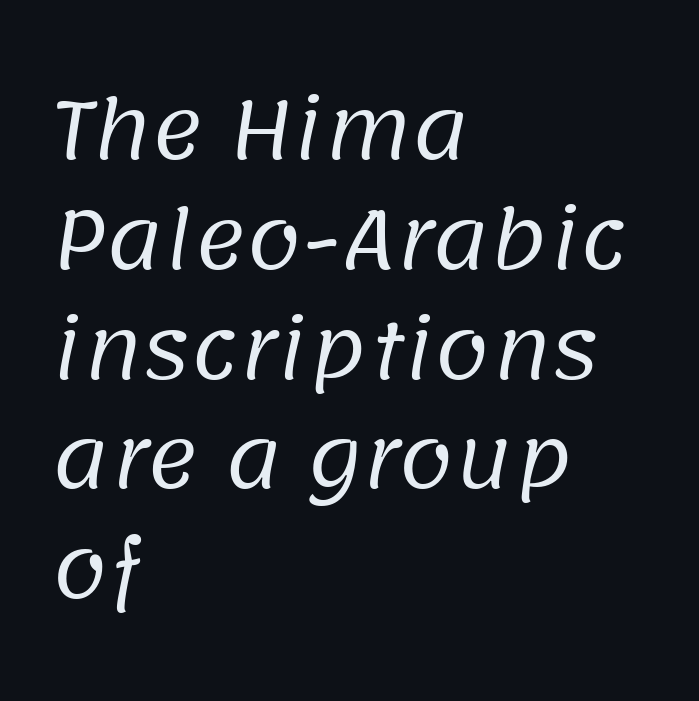
The image shows 79 px regular-weight sans-serif type; set left-aligned, normal line spacing (1.39x), normal letter spacing, not underlined; low stroke contrast and a large x-height.
